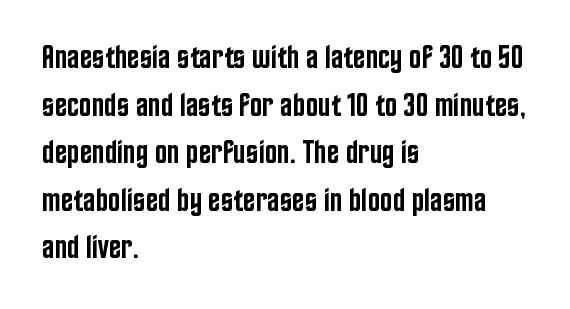
{"serif": "no", "italic": "no", "bold": "semi", "weight": "semibold", "width": "condensed", "stroke_contrast": "low", "x_height": "large", "monospaced": "no", "underline": "no", "align": "left", "line_spacing": "normal", "line_spacing_ratio": 1.44, "letter_spacing": "normal", "letter_spacing_em": 0.0, "glyph_px": 33}
